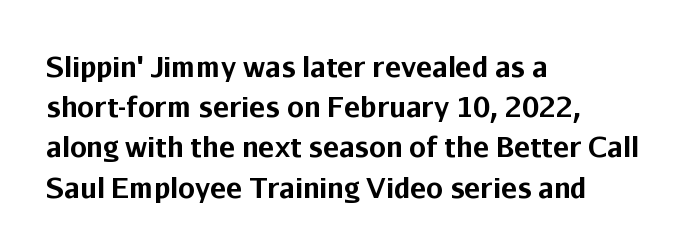
The image shows 27 px bold type, upright; set left-aligned, normal line spacing (1.49x), normal letter spacing, not underlined.
